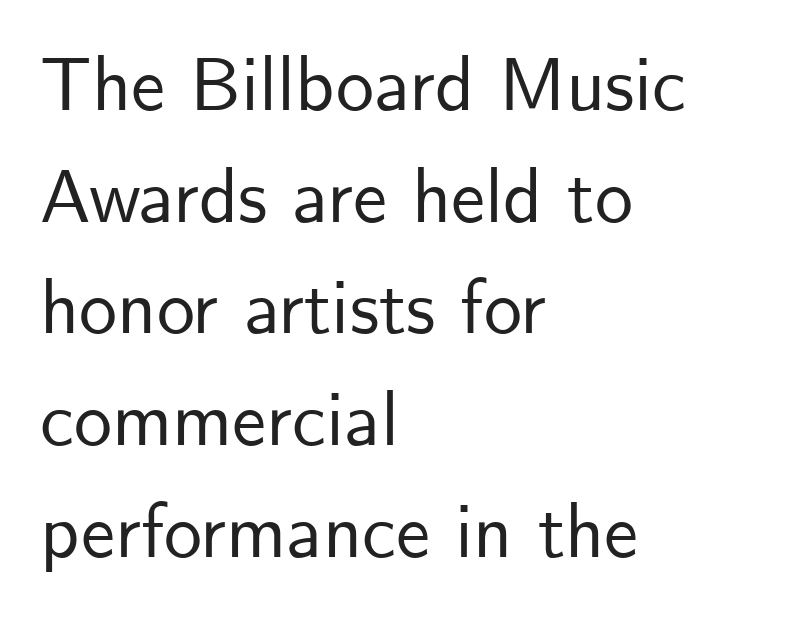
Notice how descenders clear the ascenders below comfortably — that's standard leading. The rendering keeps characters at their native spacing. Glance below the letters and you will spot only blank space. The passage is arranged the way most books set body copy — flush left.
